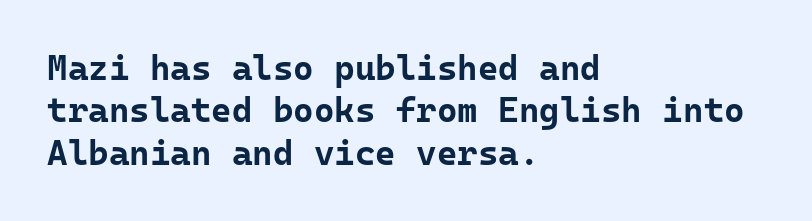
{"serif": "no", "italic": "no", "bold": "yes", "weight": "bold", "width": "normal", "stroke_contrast": "low", "x_height": "medium", "monospaced": "yes", "underline": "no", "align": "left", "line_spacing_ratio": 1.21, "letter_spacing": "normal", "letter_spacing_em": 0.0, "glyph_px": 35}
